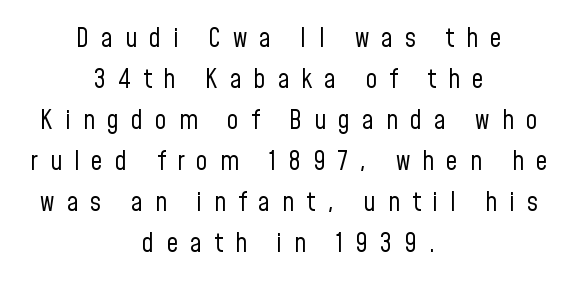
The image shows 26 px text type, upright; set centered, normal line spacing (1.58x), unusually wide letter spacing (+0.46 em), not underlined.
